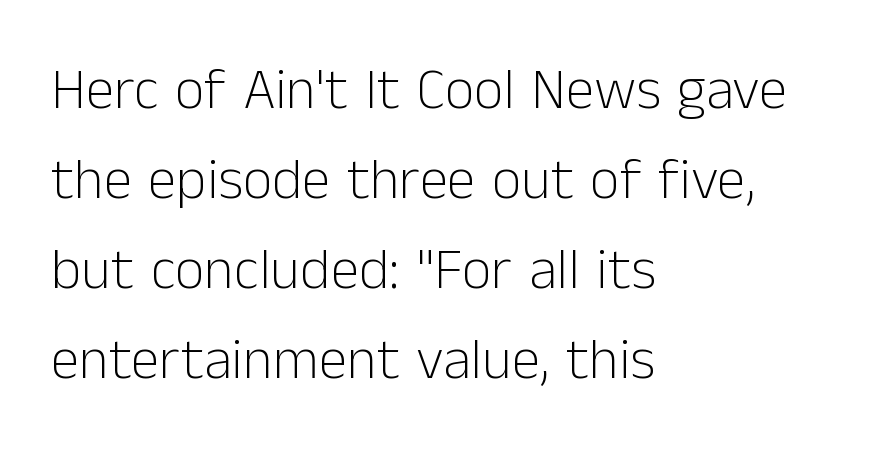
Q: Is the text bold? A: No.
Q: Is the text italic (slanted)? A: No, it is upright.
Q: Is the typeface a serif or a sans-serif typeface? A: Sans-serif.
Q: Is the text underlined? A: No.
Q: How is the paragraph aligned? A: Left-aligned.
Q: Is the spacing between letters normal or unusually wide? A: Normal.
Q: Is the spacing between lines tight, normal or loose? A: Normal.
Q: Width (condensed, normal, or wide)? A: Normal.
Q: Stroke contrast? A: Low.
Q: x-height? A: Medium.
Q: Monospaced? A: No.
